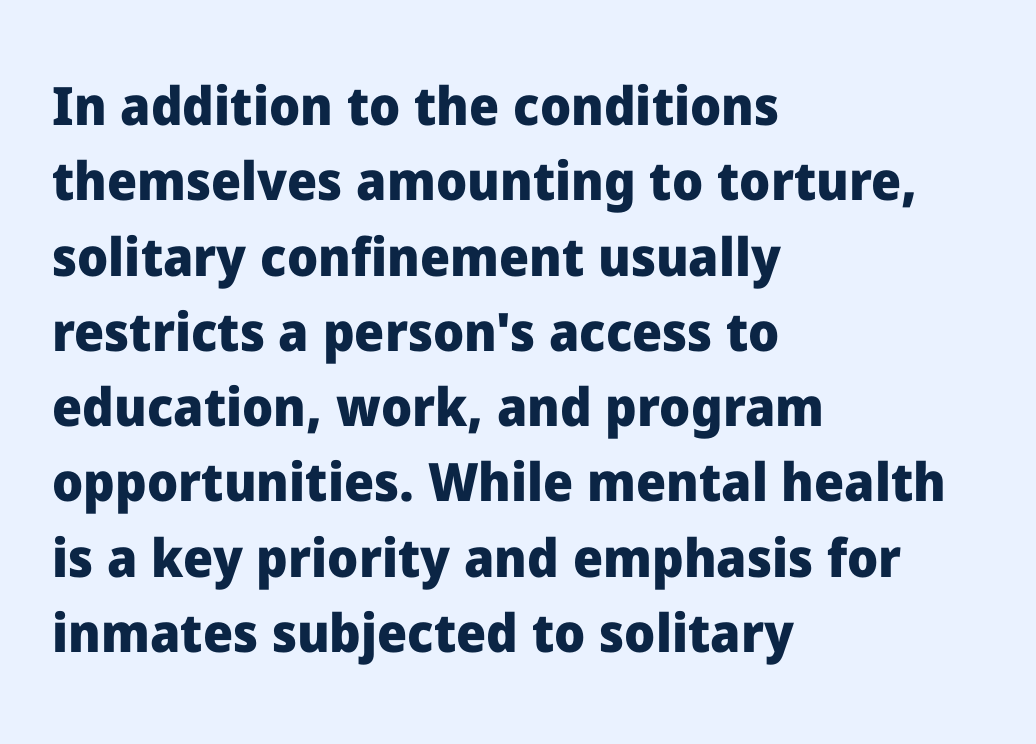
Q: Is the text bold? A: Yes.
Q: Is the text italic (slanted)? A: No, it is upright.
Q: Is the typeface a serif or a sans-serif typeface? A: Sans-serif.
Q: Is the text underlined? A: No.
Q: How is the paragraph aligned? A: Left-aligned.
Q: Is the spacing between letters normal or unusually wide? A: Normal.
Q: Is the spacing between lines tight, normal or loose? A: Normal.
Q: Width (condensed, normal, or wide)? A: Normal.
Q: Stroke contrast? A: Low.
Q: x-height? A: Medium.
Q: Monospaced? A: No.
